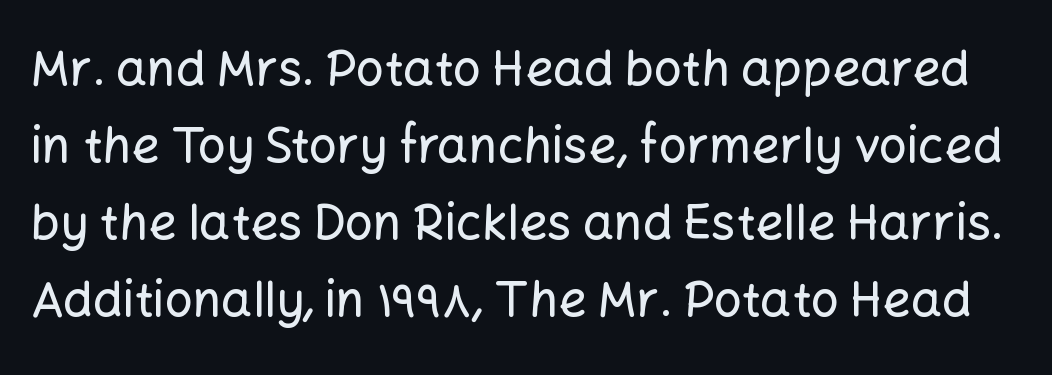
Q: Is the text italic (slanted)? A: No, it is upright.
Q: Is the typeface a serif or a sans-serif typeface? A: Sans-serif.
Q: Is the text underlined? A: No.
Q: Is the spacing between letters normal or unusually wide? A: Normal.
Q: Is the spacing between lines tight, normal or loose? A: Normal.
Q: Width (condensed, normal, or wide)? A: Normal.
Q: Stroke contrast? A: Low.
Q: x-height? A: Medium.
Q: Monospaced? A: No.
